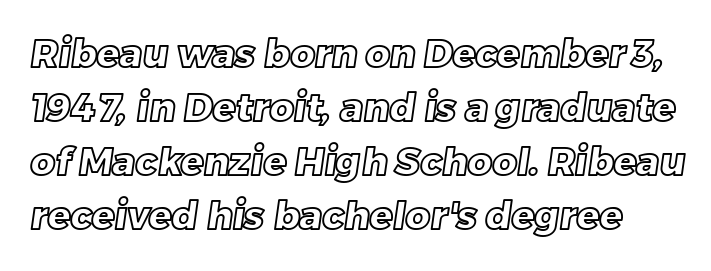
Q: Is the text underlined? A: No.
Q: Is the spacing between letters normal or unusually wide? A: Normal.
Q: Is the spacing between lines tight, normal or loose? A: Normal.
Q: Width (condensed, normal, or wide)? A: Normal.
Q: x-height? A: Large.
Q: Monospaced? A: No.
